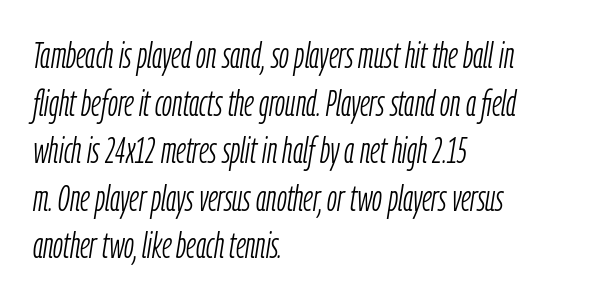
The passage shown is not underscored anywhere. The lettering tilts uniformly, giving the passage an italic look. Each new line begins a customary step beneath the previous one. Think standard paragraph weight, or any step lighter than that. The rag falls on the right side of this text block. Glyph-to-glyph distance matches everyday printed text.
